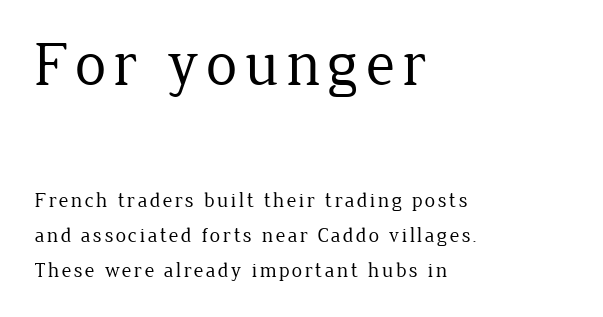
Q: Is the text bold? A: No.
Q: Is the text italic (slanted)? A: No, it is upright.
Q: Is the typeface a serif or a sans-serif typeface? A: Serif.
Q: Is the text underlined? A: No.
Q: How is the paragraph aligned? A: Left-aligned.
Q: Is the spacing between lines tight, normal or loose? A: Normal.
Q: Which block of text is set in a larger size, the first (top) or the second (bottom)? A: The first (top) one.
Q: Width (condensed, normal, or wide)? A: Normal.
Q: Stroke contrast? A: Low.
Q: x-height? A: Medium.
Q: Monospaced? A: No.
